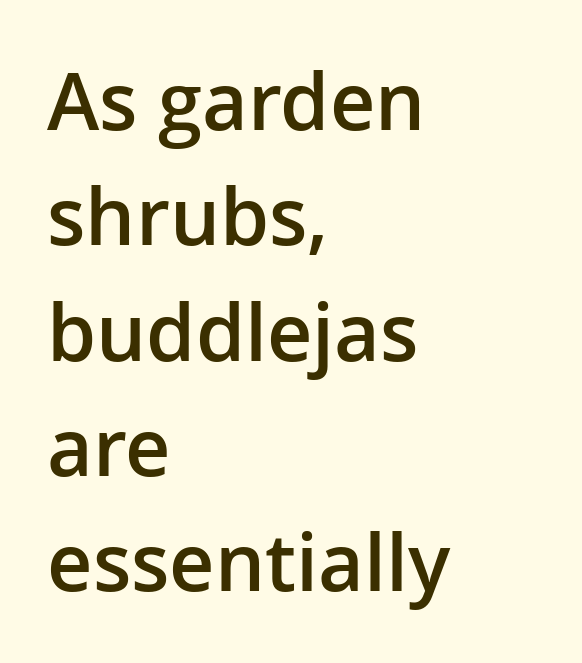
The image shows 79 px semibold sans-serif type, upright; set left-aligned, normal line spacing (1.46x), normal letter spacing, not underlined; low stroke contrast and a medium x-height.
